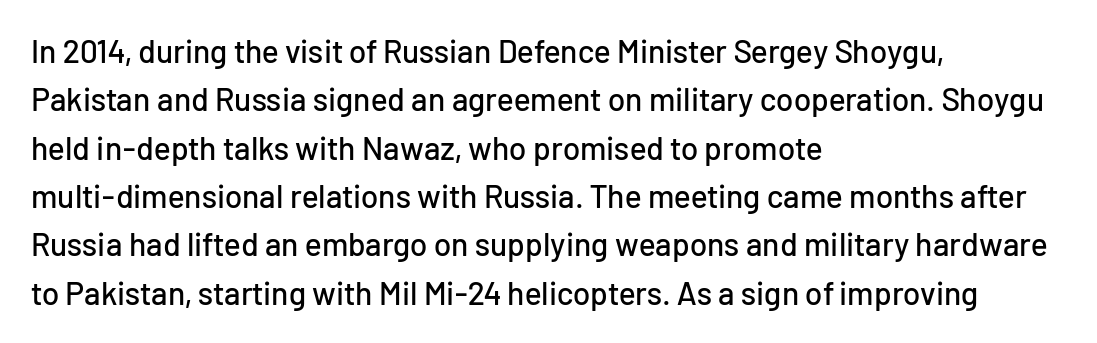
Q: Is the text italic (slanted)? A: No, it is upright.
Q: Is the typeface a serif or a sans-serif typeface? A: Sans-serif.
Q: Is the text underlined? A: No.
Q: How is the paragraph aligned? A: Left-aligned.
Q: Is the spacing between letters normal or unusually wide? A: Normal.
Q: Is the spacing between lines tight, normal or loose? A: Normal.
Q: Width (condensed, normal, or wide)? A: Normal.
Q: Stroke contrast? A: Low.
Q: x-height? A: Medium.
Q: Monospaced? A: No.
